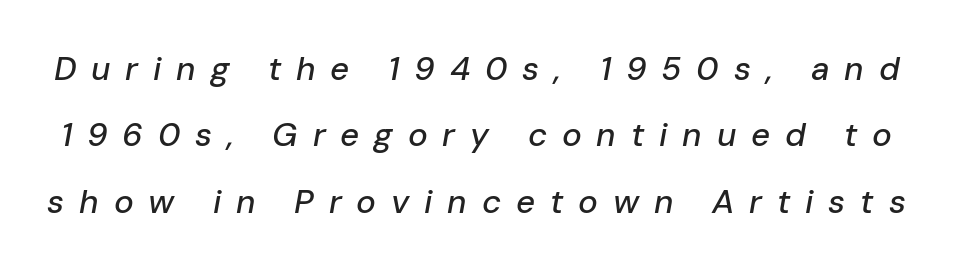
Spacing verdict: proportional, widths tailored to each character. Compared with typical paragraphs, the rows here are farther apart. Slanted lettering throughout. This sample uses expanded letter spacing, leaving extra air between glyphs. The foot of each line stays bare and open.
